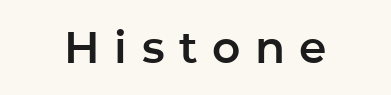
Every stem runs plumb, perpendicular to the baseline. Is this a fixed-width face? No — the glyphs have proportional, varying widths. Teacher's note: observe the equal gaps on both sides — that is centered alignment. Decoration check: the copy has no underline. The letters are spread apart with noticeably loose tracking. No feet cap the strokes, marking this as sans-serif type.
